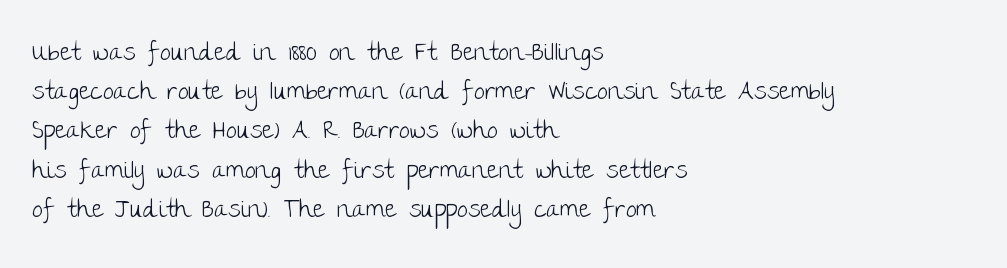
{"italic": "no", "bold": "no", "underline": "no", "align": "left", "line_spacing": "normal", "line_spacing_ratio": 1.57, "letter_spacing": "normal", "letter_spacing_em": 0.0, "glyph_px": 25}
